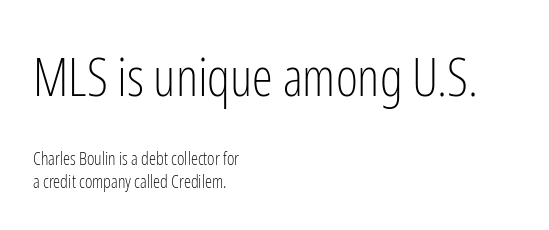
Q: Is the text bold? A: No.
Q: Is the text italic (slanted)? A: No, it is upright.
Q: Is the typeface a serif or a sans-serif typeface? A: Sans-serif.
Q: Is the text underlined? A: No.
Q: How is the paragraph aligned? A: Left-aligned.
Q: Is the spacing between letters normal or unusually wide? A: Normal.
Q: Is the spacing between lines tight, normal or loose? A: Normal.
Q: Which block of text is set in a larger size, the first (top) or the second (bottom)? A: The first (top) one.
Q: Width (condensed, normal, or wide)? A: Condensed.
Q: Stroke contrast? A: Low.
Q: x-height? A: Medium.
Q: Monospaced? A: No.
